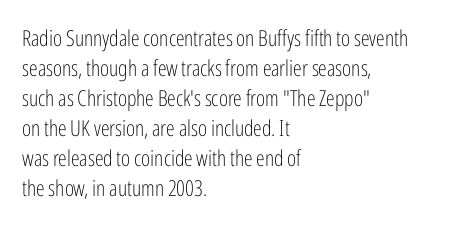
{"italic": "no", "bold": "no", "underline": "no", "align": "left", "line_spacing": "normal", "line_spacing_ratio": 1.36, "letter_spacing": "normal", "letter_spacing_em": 0.0, "glyph_px": 22}
